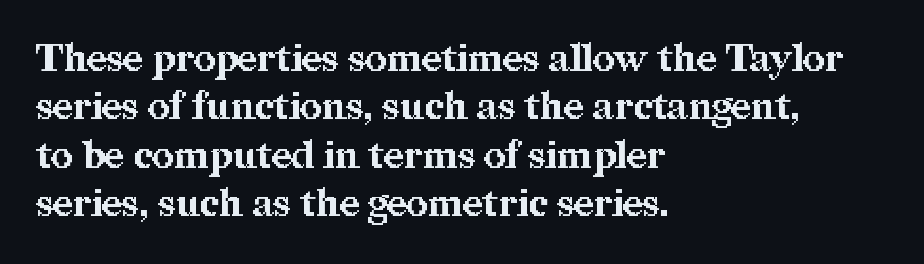
Proportional: the letters do not fall into vertical columns. Where is the straight margin? On the left. The lettering stays uniformly vertical, giving the passage a roman look. Type without underlining. The typeface chosen for these lines features serifs. Typesetter's note: full bold, strokes at maximum text heaviness.
